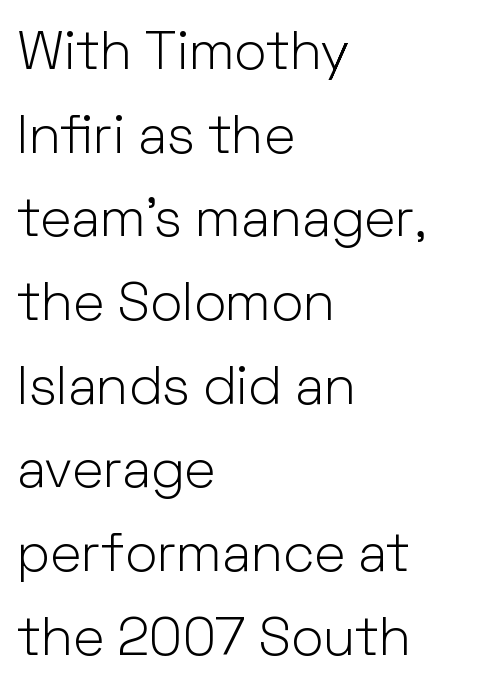
Ink coverage per letter is moderate at most. Each row of text sits above clean, open space. Leading matches the norm, producing a regular column. One-word summary of the alignment: left. Note the varied advance widths — an 'i' is clearly narrower than an 'm'. Posture: upright roman.
